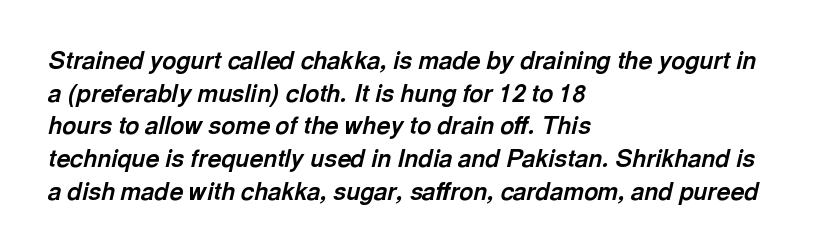
Every row of glyphs begins at an identical x-position on the left. The axis of the letterforms is tilted away from vertical. Does the weight exceed regular? Yes, all the way to bold. Baseline-to-baseline distance is the conventional proportion of letter height. Glance below the letters and you will spot only blank space.
